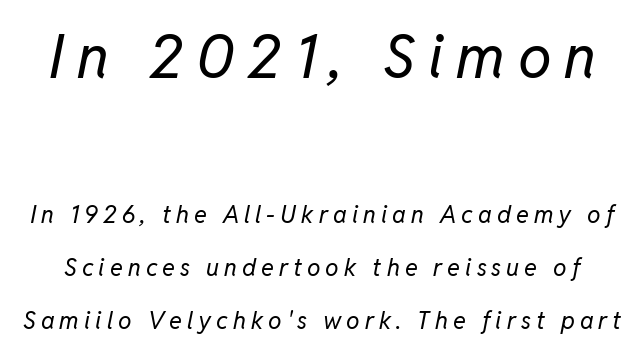
{"italic": "yes", "lean": "right", "slant_degrees": 11, "bold": "no", "weight": "regular", "width": "normal", "stroke_contrast": "low", "x_height": "medium", "monospaced": "no", "underline": "no", "line_spacing": "loose", "line_spacing_ratio": 2.21, "letter_spacing": "wide", "letter_spacing_em": 0.21, "larger_block": "first", "size_ratio": 2.5, "glyph_px": 60}
